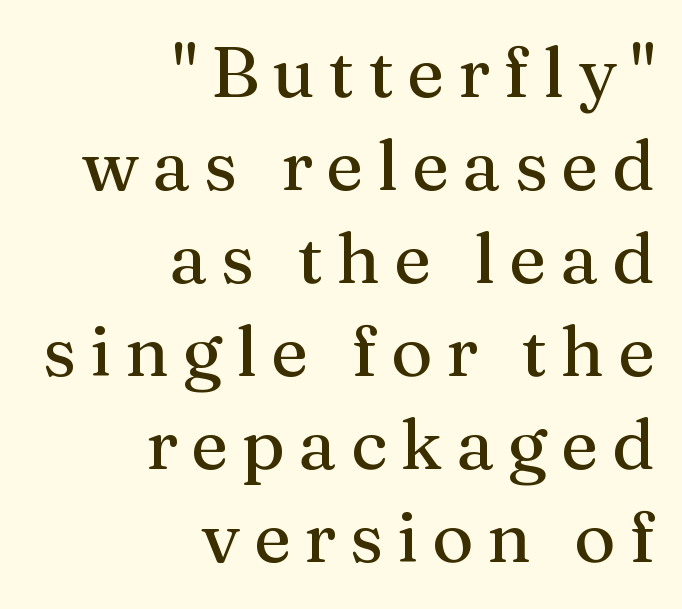
The image shows 71 px serif type, upright; set right-aligned, normal line spacing (1.31x), not underlined; medium stroke contrast and a medium x-height.
